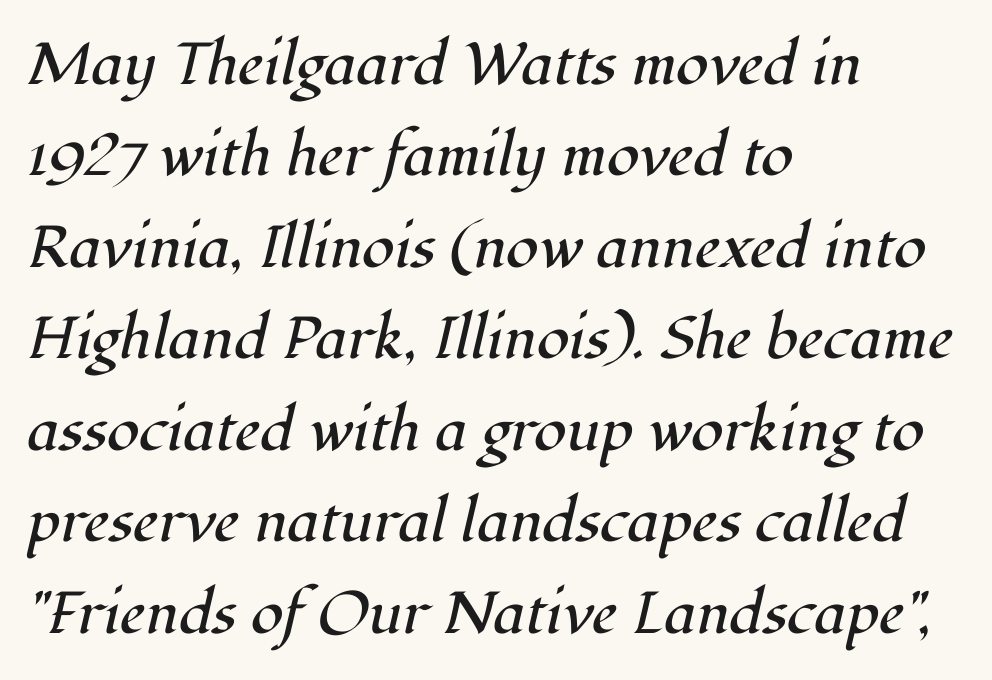
Letters rest on an invisible, unmarked baseline. The rendering uses natural spacing where letterforms have individual widths. One glance says typical: line gaps are just what's usual. No letter is thick-stroked: the sample isn't bold. It's the slanting kind of type. Teacher's note: observe the even left margin — that is flush-left alignment.
